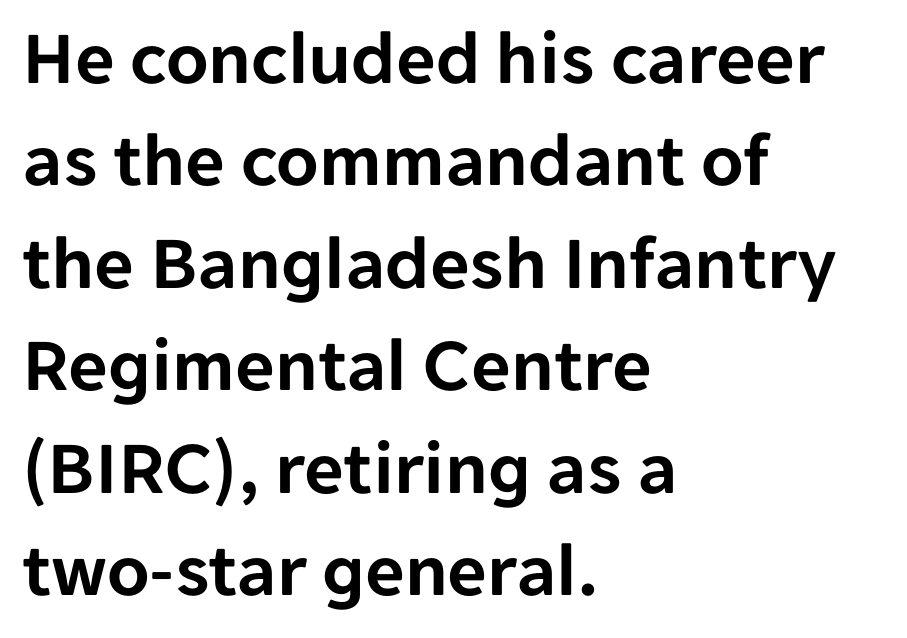
The image shows 77 px sans-serif type, upright; set left-aligned, normal line spacing (1.33x), normal letter spacing, not underlined; low stroke contrast and a medium x-height.
